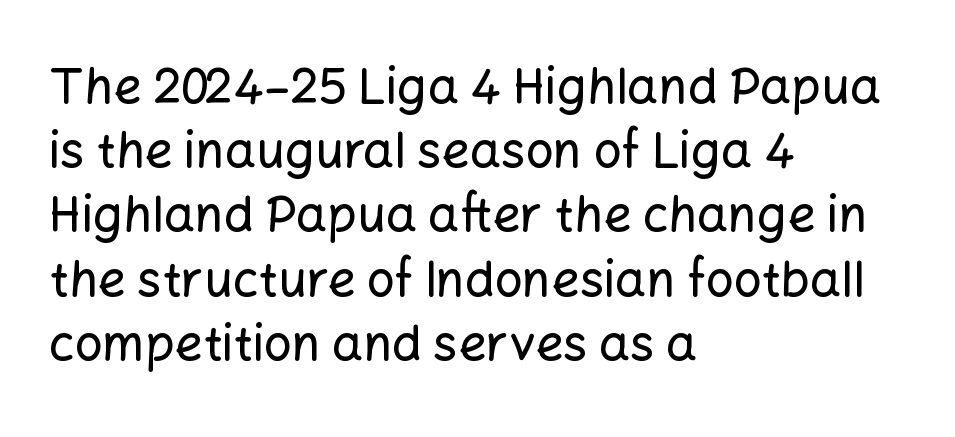
The lines sit at an ordinary, default distance from one another. Reading down the block, your eye returns to a fixed left position each line. Looks like regular typesetting: each glyph gets only the width it needs. Every character sits straight up, as roman type does. Tracking value appears to be zero — textbook default spacing.
